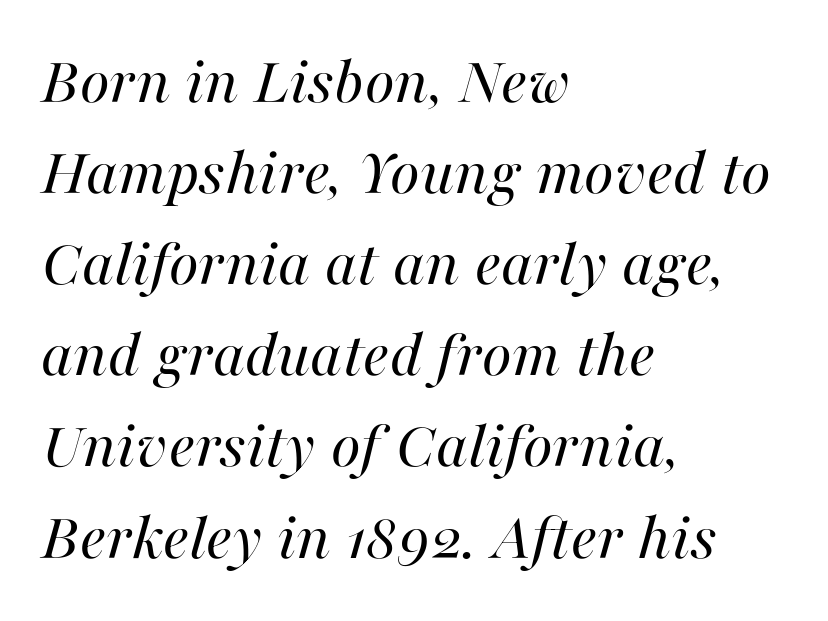
The image shows 68 px regular-weight type, italic (leaning right); set left-aligned, normal line spacing (1.34x), normal letter spacing, not underlined; high stroke contrast and a medium x-height.
